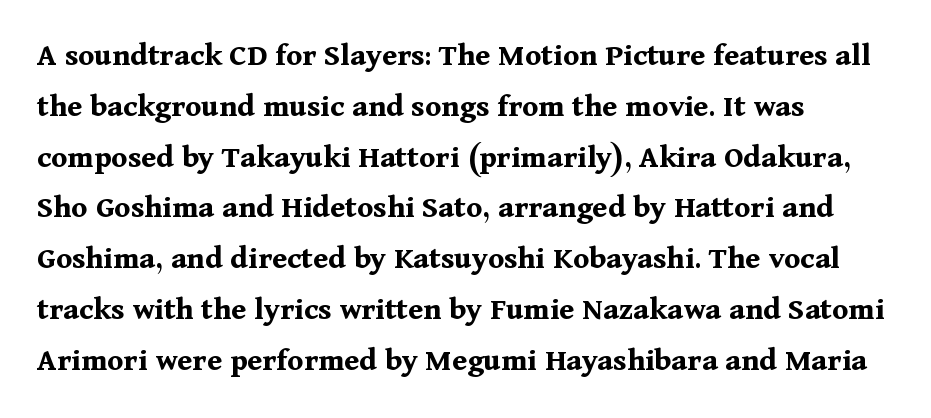
Does extra space separate the letters? No, they use regular spacing. The glyphs are unaccompanied by any horizontal stroke below them. Baseline-to-baseline distance is the conventional proportion of letter height. All the whitespace from short lines collects on the right.
